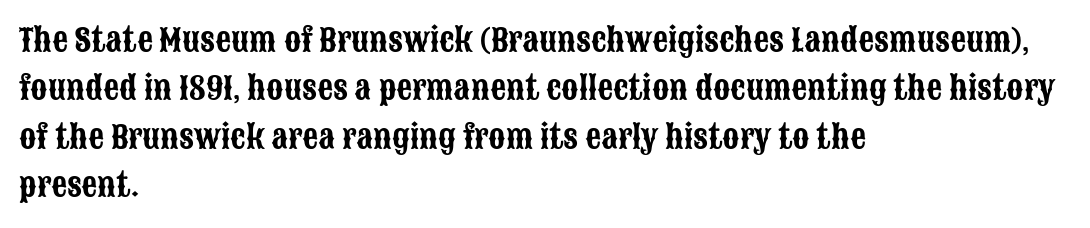
Q: Is the text italic (slanted)? A: No, it is upright.
Q: Is the typeface a serif or a sans-serif typeface? A: Sans-serif.
Q: Is the text underlined? A: No.
Q: How is the paragraph aligned? A: Left-aligned.
Q: Is the spacing between letters normal or unusually wide? A: Normal.
Q: Is the spacing between lines tight, normal or loose? A: Normal.
Q: Width (condensed, normal, or wide)? A: Condensed.
Q: Stroke contrast? A: Low.
Q: x-height? A: Large.
Q: Monospaced? A: No.
